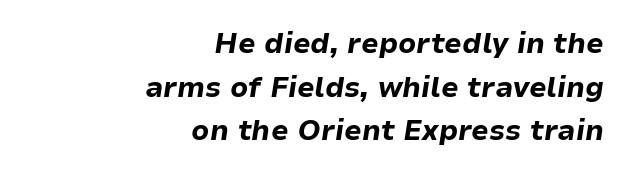
The gaps between neighbouring characters are ordinary and unremarkable. The characters look thick and weighty, a clear bold. The letters advance in unequal steps, a hallmark of proportional type. The font's italic variant was chosen for this text.
